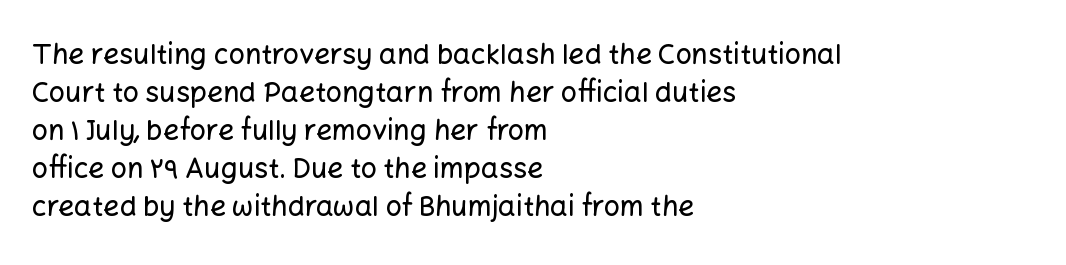
{"serif": "no", "italic": "no", "width": "normal", "stroke_contrast": "low", "x_height": "medium", "monospaced": "no", "underline": "no", "align": "left", "line_spacing": "normal", "line_spacing_ratio": 1.36, "letter_spacing": "normal", "letter_spacing_em": 0.0, "glyph_px": 28}
